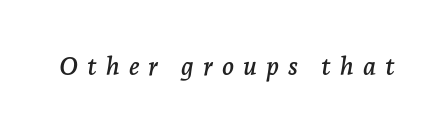
{"italic": "yes", "lean": "right", "slant_degrees": 7, "underline": "no", "letter_spacing": "wide", "letter_spacing_em": 0.36, "glyph_px": 25}
